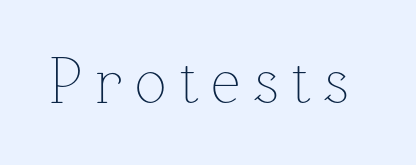
{"italic": "no", "bold": "no", "weight": "thin", "width": "normal", "stroke_contrast": "low", "x_height": "medium", "monospaced": "no", "underline": "no", "glyph_px": 66}
